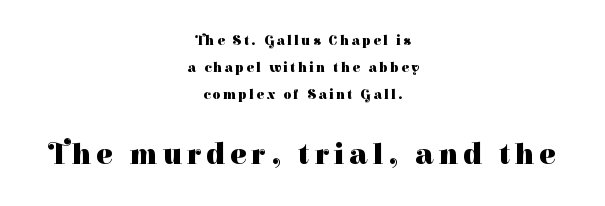
The rendering uses natural spacing where letterforms have individual widths. Casual observation: everything's sitting right in the middle. A roman cut, with each character standing at attention. Is the type bold? Yes — the strokes are clearly thick and heavy.
